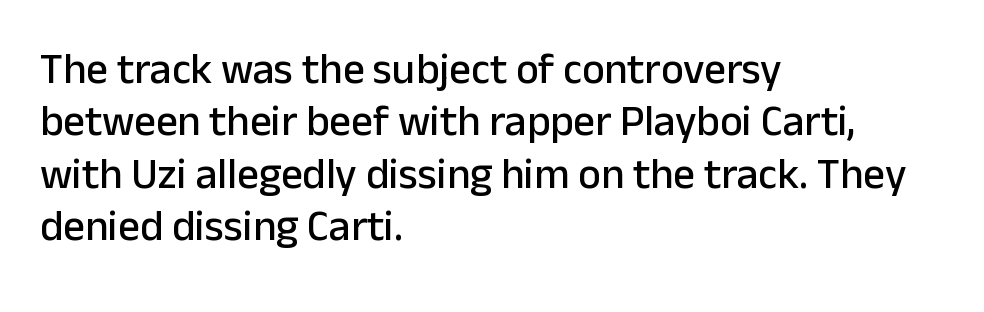
The image shows 43 px sans-serif type, upright; set left-aligned, line spacing 1.22x, normal letter spacing, not underlined; low stroke contrast and a medium x-height.
